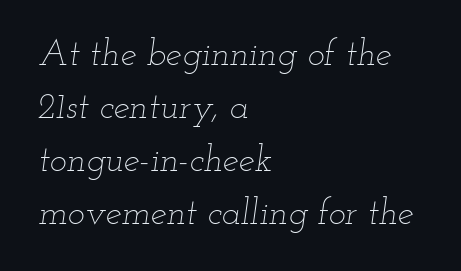
The image shows 36 px thin, wide type, italic (leaning right); set left-aligned, normal line spacing (1.47x), normal letter spacing, not underlined; low stroke contrast and a small x-height.
